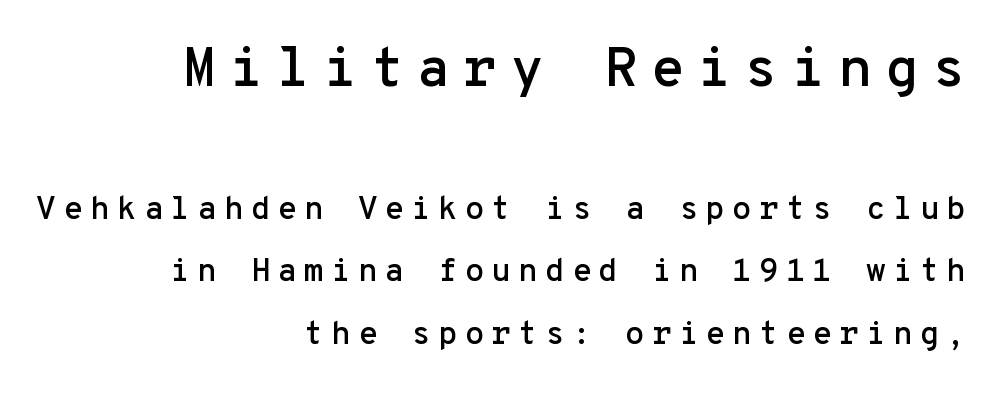
Q: Is the text italic (slanted)? A: No, it is upright.
Q: Is the typeface a serif or a sans-serif typeface? A: Sans-serif.
Q: Is the text underlined? A: No.
Q: How is the paragraph aligned? A: Right-aligned.
Q: Is the spacing between letters normal or unusually wide? A: Unusually wide.
Q: Is the spacing between lines tight, normal or loose? A: Loose.
Q: Which block of text is set in a larger size, the first (top) or the second (bottom)? A: The first (top) one.
Q: Width (condensed, normal, or wide)? A: Normal.
Q: Stroke contrast? A: Low.
Q: x-height? A: Medium.
Q: Monospaced? A: Yes.
